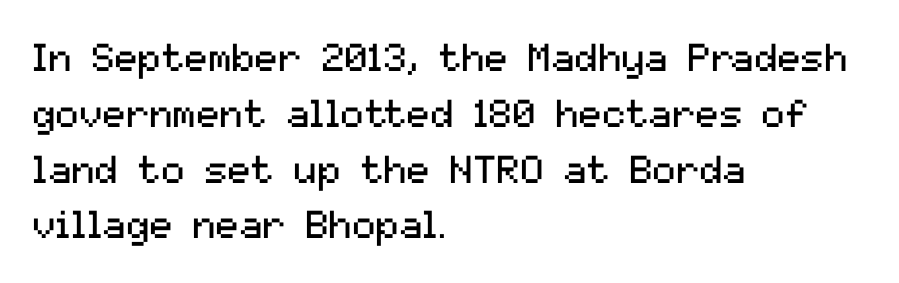
The image shows 39 px regular-weight sans-serif type, upright; set left-aligned, normal line spacing (1.43x), normal letter spacing, not underlined; medium stroke contrast and a medium x-height.
